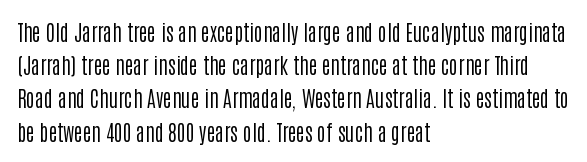
Q: Is the text bold? A: No.
Q: Is the text italic (slanted)? A: No, it is upright.
Q: Is the text underlined? A: No.
Q: How is the paragraph aligned? A: Left-aligned.
Q: Is the spacing between letters normal or unusually wide? A: Normal.
Q: Is the spacing between lines tight, normal or loose? A: Normal.
